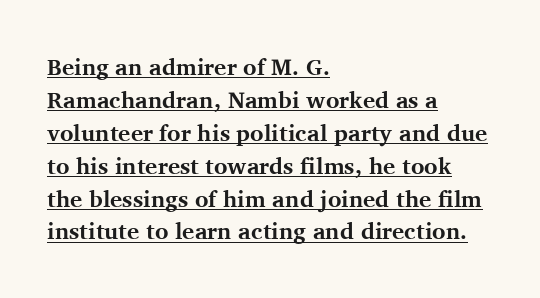
{"italic": "no", "bold": "yes", "underline": "yes", "align": "left", "line_spacing": "normal", "line_spacing_ratio": 1.43, "letter_spacing": "normal", "letter_spacing_em": 0.0, "glyph_px": 23}
